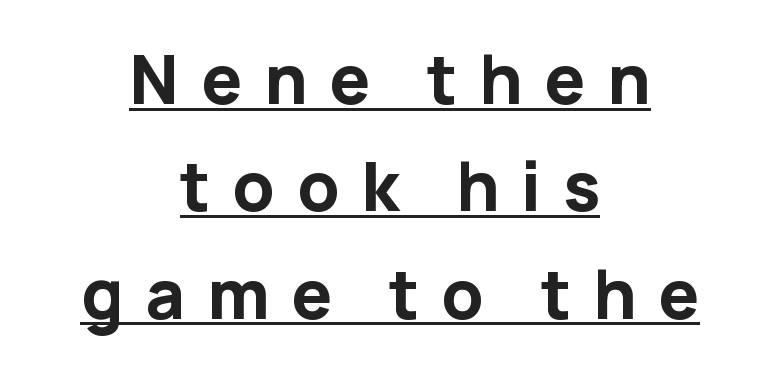
{"serif": "no", "italic": "no", "bold": "yes", "weight": "bold", "width": "normal", "stroke_contrast": "low", "x_height": "medium", "monospaced": "no", "underline": "yes", "align": "center", "line_spacing": "normal", "line_spacing_ratio": 1.58, "letter_spacing": "wide", "letter_spacing_em": 0.32, "glyph_px": 68}
